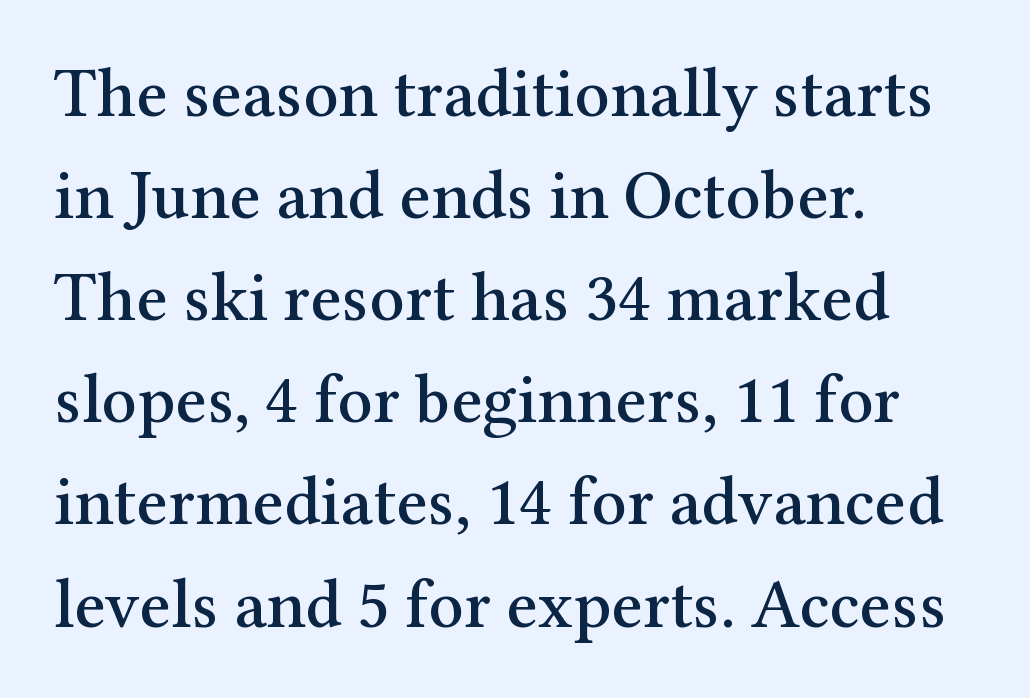
This sample has the flowing, uneven cadence of proportional lettering. Leading matches the norm, producing a regular column. Glyph-to-glyph distance matches everyday printed text. This is roman type, the default non-slanted kind. Short and long lines alike share a common starting point at left. Quick note: underline off.
